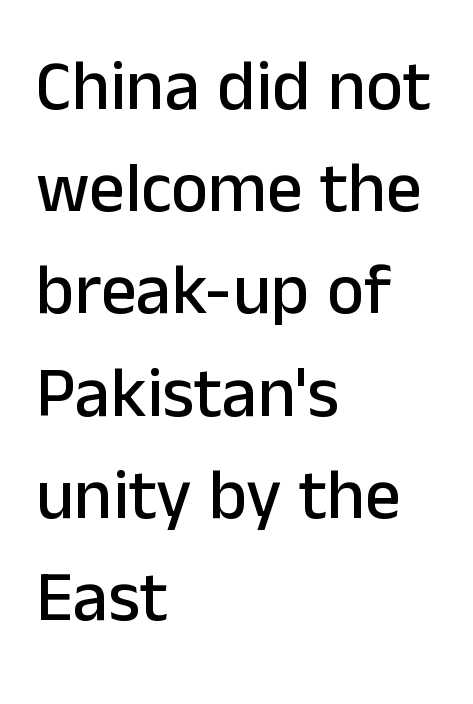
The image shows 71 px sans-serif type, upright; set left-aligned, normal line spacing (1.44x), normal letter spacing, not underlined; low stroke contrast and a medium x-height.
